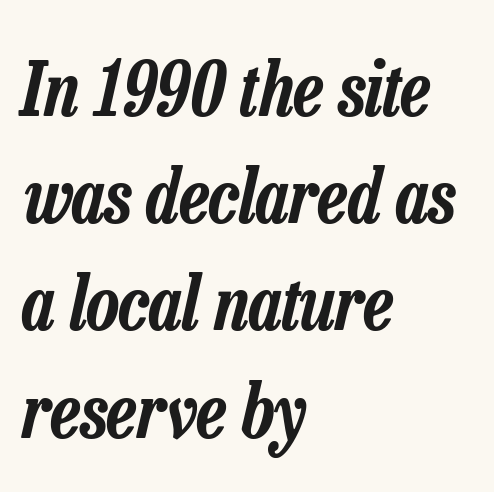
{"italic": "yes", "lean": "right", "slant_degrees": 13, "width": "condensed", "stroke_contrast": "low", "x_height": "medium", "monospaced": "no", "underline": "no", "align": "left", "line_spacing": "normal", "line_spacing_ratio": 1.43, "letter_spacing": "normal", "letter_spacing_em": 0.0, "glyph_px": 75}
